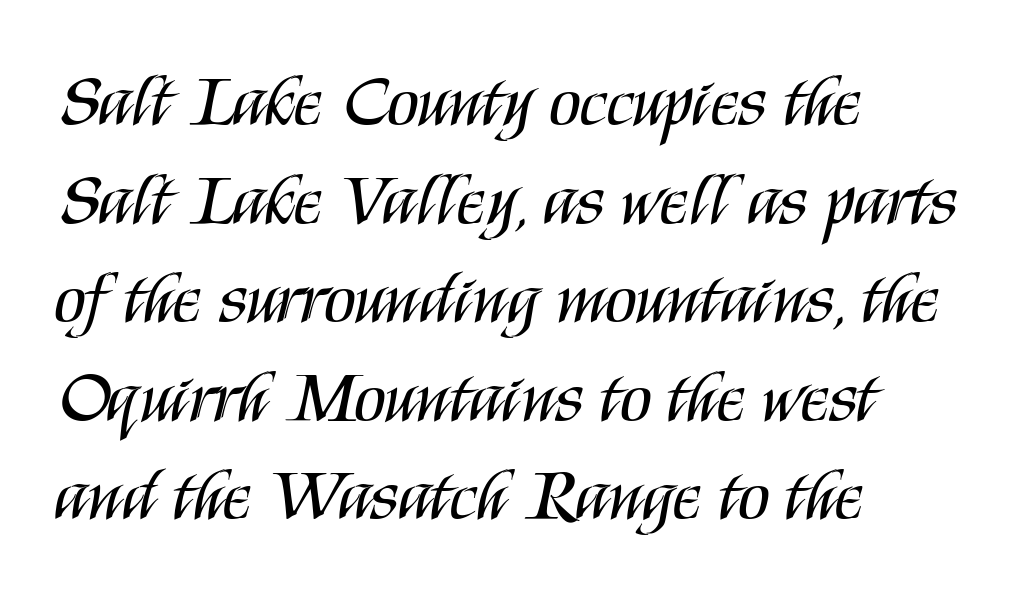
{"serif": "no", "bold": "no", "weight": "regular", "width": "condensed", "stroke_contrast": "medium", "x_height": "large", "monospaced": "no", "underline": "no", "align": "left", "line_spacing": "normal", "line_spacing_ratio": 1.35, "letter_spacing": "normal", "letter_spacing_em": 0.0, "glyph_px": 73}
